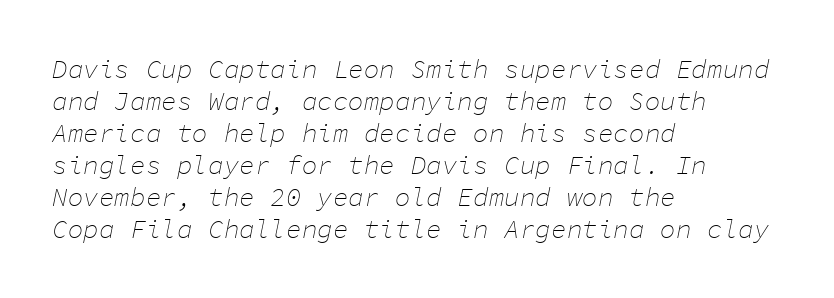
{"italic": "yes", "lean": "right", "slant_degrees": 11, "bold": "no", "underline": "no", "align": "left", "line_spacing_ratio": 1.23, "letter_spacing": "normal", "letter_spacing_em": 0.0, "glyph_px": 26}
